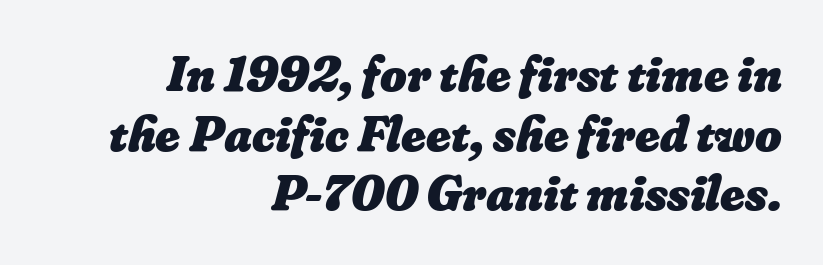
{"bold": "yes", "weight": "heavy", "width": "normal", "stroke_contrast": "low", "x_height": "small", "monospaced": "no", "underline": "no", "align": "right", "line_spacing_ratio": 1.17, "letter_spacing": "normal", "letter_spacing_em": 0.0, "glyph_px": 51}
